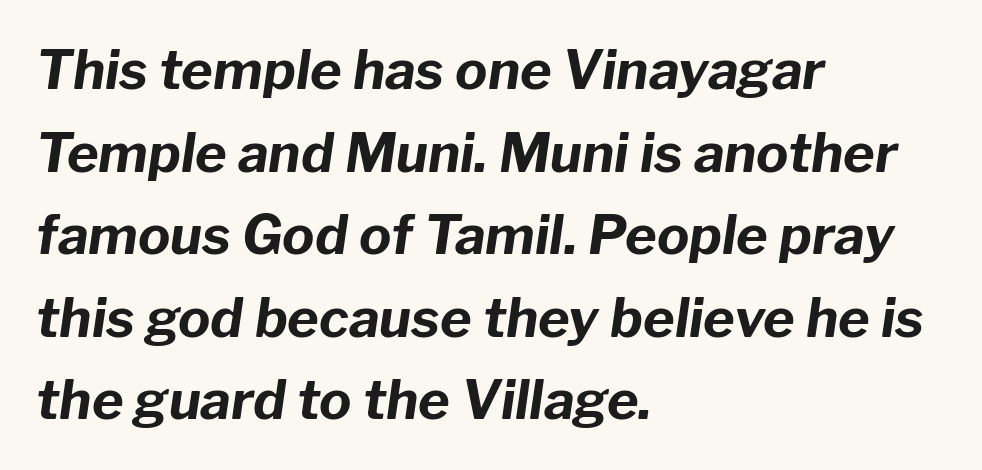
Q: Is the text bold? A: Yes.
Q: Is the text italic (slanted)? A: Yes, it leans right by about 8 degrees.
Q: Is the text underlined? A: No.
Q: How is the paragraph aligned? A: Left-aligned.
Q: Is the spacing between letters normal or unusually wide? A: Normal.
Q: Is the spacing between lines tight, normal or loose? A: Normal.
Q: Width (condensed, normal, or wide)? A: Normal.
Q: Stroke contrast? A: Low.
Q: x-height? A: Medium.
Q: Monospaced? A: No.
